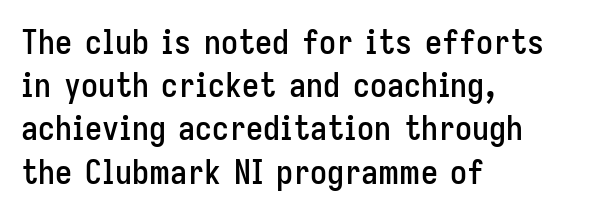
{"serif": "no", "italic": "no", "width": "condensed", "stroke_contrast": "low", "x_height": "medium", "monospaced": "no", "underline": "no", "align": "left", "line_spacing": "normal", "line_spacing_ratio": 1.27, "letter_spacing": "normal", "letter_spacing_em": 0.0, "glyph_px": 34}
